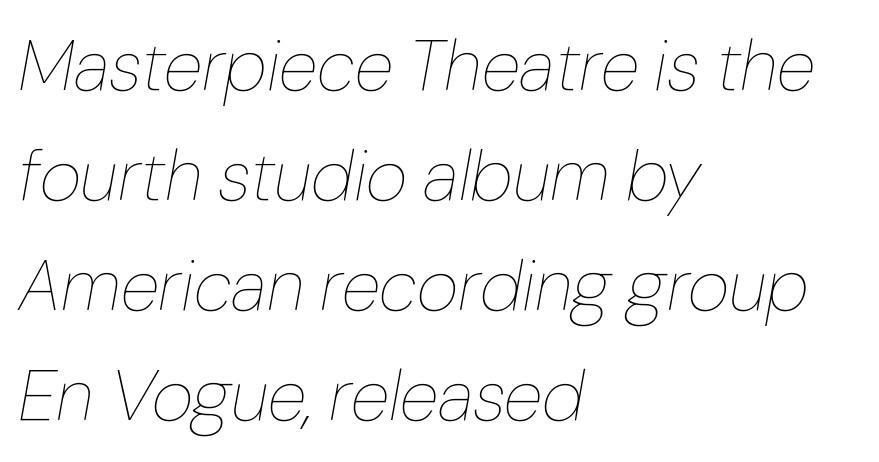
Observe the lean: these are italic letterforms. Nothing heavy about these letters — not bold at all. Quick note: underline off. These lines sit exactly where default settings would place them.
